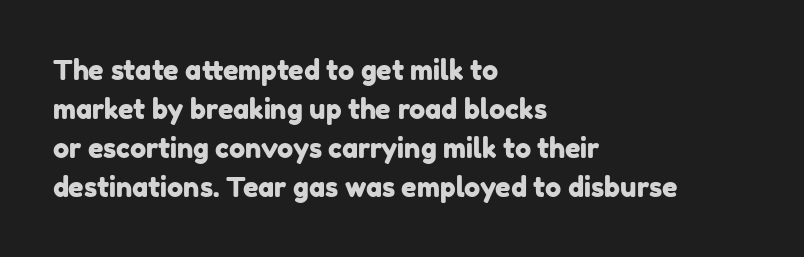
{"underline": "no", "align": "left", "line_spacing": "normal", "line_spacing_ratio": 1.44, "letter_spacing": "normal", "letter_spacing_em": 0.0, "glyph_px": 27}
